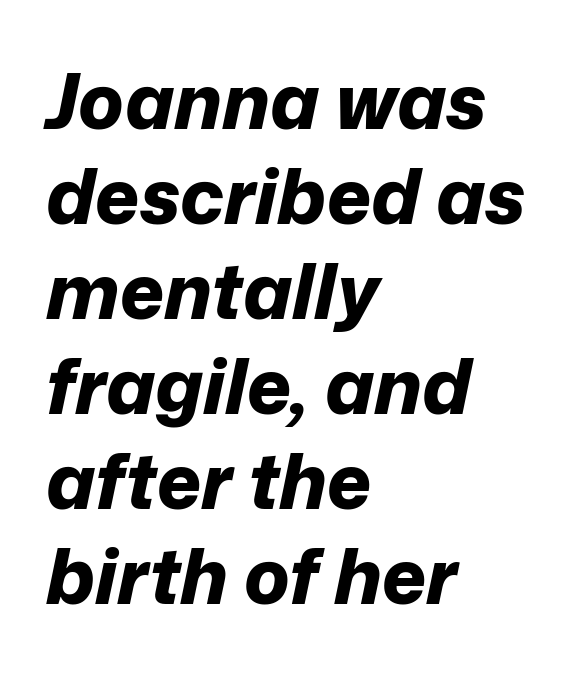
Q: Is the text bold? A: Yes.
Q: Is the text italic (slanted)? A: Yes, it leans right by about 12 degrees.
Q: Is the text underlined? A: No.
Q: How is the paragraph aligned? A: Left-aligned.
Q: Is the spacing between letters normal or unusually wide? A: Normal.
Q: Is the spacing between lines tight, normal or loose? A: Normal.
Q: Width (condensed, normal, or wide)? A: Normal.
Q: Stroke contrast? A: Low.
Q: x-height? A: Medium.
Q: Monospaced? A: No.
